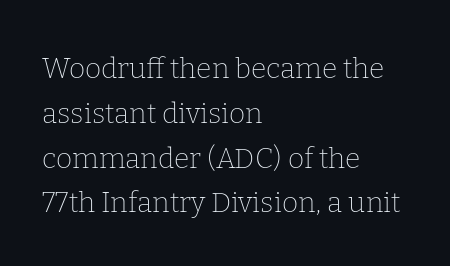
The image shows 28 px thin serif type, upright; set left-aligned, normal line spacing (1.6x), normal letter spacing, not underlined; low stroke contrast and a medium x-height.
